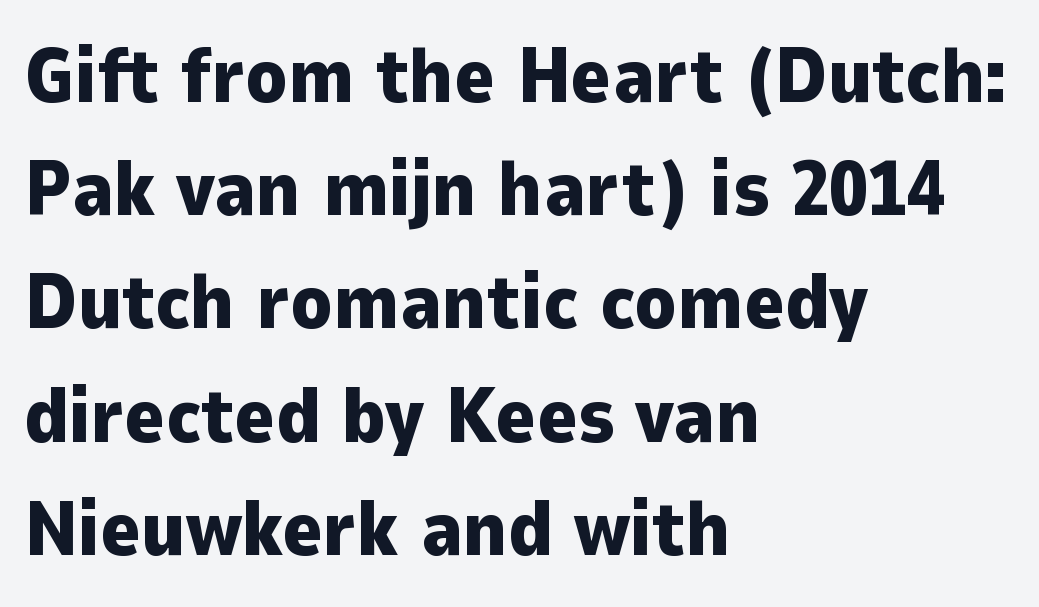
Q: Is the text bold? A: Yes.
Q: Is the text italic (slanted)? A: No, it is upright.
Q: Is the typeface a serif or a sans-serif typeface? A: Sans-serif.
Q: Is the text underlined? A: No.
Q: How is the paragraph aligned? A: Left-aligned.
Q: Is the spacing between letters normal or unusually wide? A: Normal.
Q: Is the spacing between lines tight, normal or loose? A: Normal.
Q: Width (condensed, normal, or wide)? A: Normal.
Q: Stroke contrast? A: Low.
Q: x-height? A: Medium.
Q: Monospaced? A: No.
